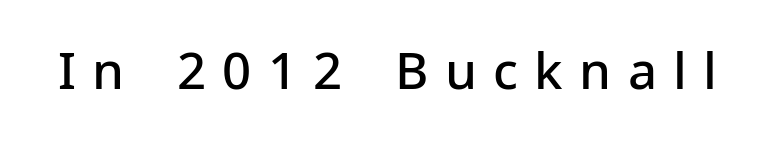
Q: Is the text bold? A: Semi-bold.
Q: Is the text italic (slanted)? A: No, it is upright.
Q: Is the typeface a serif or a sans-serif typeface? A: Sans-serif.
Q: Is the text underlined? A: No.
Q: Is the spacing between letters normal or unusually wide? A: Unusually wide.
Q: Width (condensed, normal, or wide)? A: Normal.
Q: Stroke contrast? A: Low.
Q: x-height? A: Medium.
Q: Monospaced? A: No.
